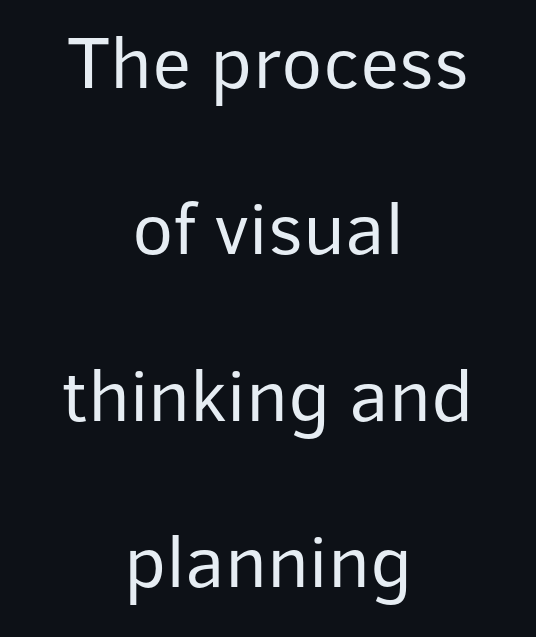
{"serif": "no", "italic": "no", "bold": "no", "weight": "regular", "width": "normal", "stroke_contrast": "low", "x_height": "medium", "monospaced": "no", "underline": "no", "align": "center", "line_spacing": "loose", "line_spacing_ratio": 2.19, "letter_spacing": "normal", "letter_spacing_em": 0.0, "glyph_px": 76}
